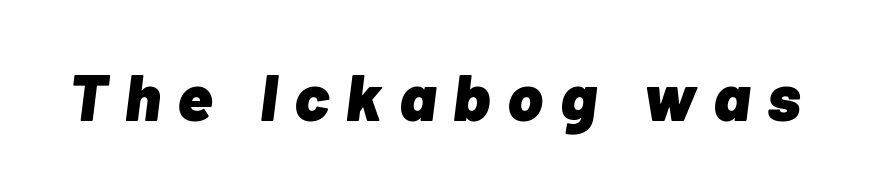
{"italic": "yes", "lean": "right", "slant_degrees": 7, "bold": "yes", "weight": "heavy", "width": "normal", "stroke_contrast": "low", "x_height": "medium", "monospaced": "no", "underline": "no", "letter_spacing": "wide", "letter_spacing_em": 0.26, "glyph_px": 66}
